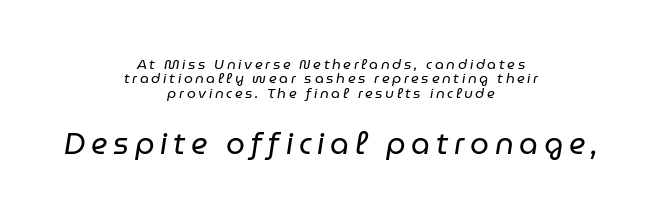
{"italic": "yes", "lean": "right", "slant_degrees": 9, "bold": "no", "weight": "regular", "width": "normal", "stroke_contrast": "low", "x_height": "medium", "monospaced": "no", "underline": "no", "align": "center", "line_spacing": "tight", "line_spacing_ratio": 1.02, "larger_block": "second", "size_ratio": 2.14, "glyph_px": 30}
